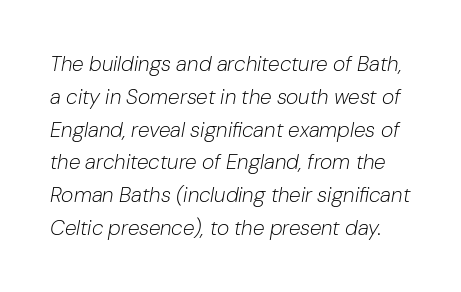
Q: Is the text bold? A: No.
Q: Is the text italic (slanted)? A: Yes, it leans right by about 10 degrees.
Q: Is the text underlined? A: No.
Q: Is the spacing between letters normal or unusually wide? A: Normal.
Q: Is the spacing between lines tight, normal or loose? A: Normal.
